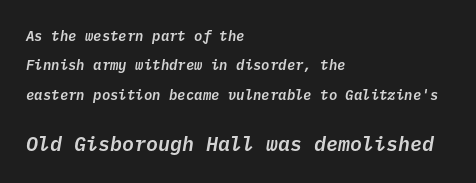
{"italic": "yes", "lean": "right", "slant_degrees": 10, "underline": "no", "align": "left", "line_spacing": "loose", "line_spacing_ratio": 2.09, "letter_spacing": "normal", "letter_spacing_em": 0.0, "larger_block": "second", "size_ratio": 1.43, "glyph_px": 20}
